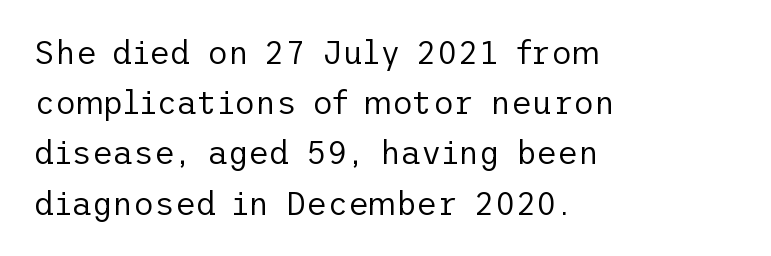
Q: Is the text bold? A: No.
Q: Is the text italic (slanted)? A: No, it is upright.
Q: Is the typeface a serif or a sans-serif typeface? A: Sans-serif.
Q: Is the text underlined? A: No.
Q: How is the paragraph aligned? A: Left-aligned.
Q: Is the spacing between letters normal or unusually wide? A: Normal.
Q: Is the spacing between lines tight, normal or loose? A: Normal.
Q: Width (condensed, normal, or wide)? A: Normal.
Q: Stroke contrast? A: Low.
Q: x-height? A: Medium.
